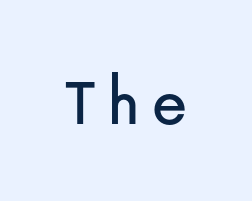
The font family rendered here belongs to the sans-serif group. The passage shown is typed in a proportional face where columns would drift. Posture: straight, roman, zero tilt. The foot of each line stays bare and open.
